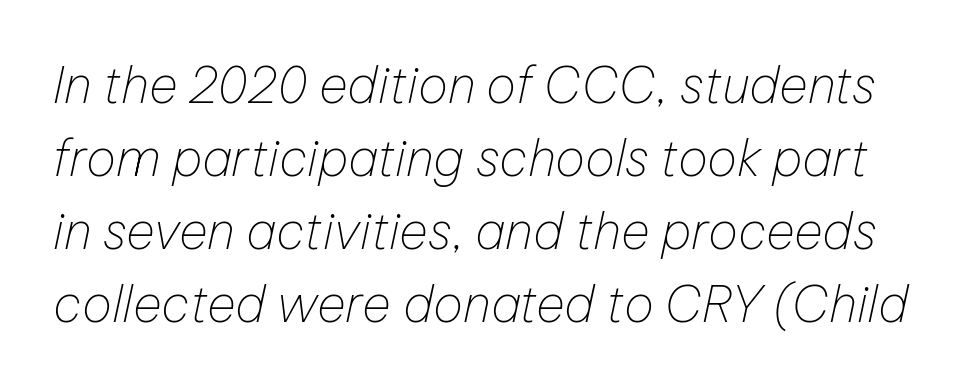
The image shows 50 px thin type, italic (leaning right); set normal line spacing (1.46x), normal letter spacing, not underlined; low stroke contrast and a medium x-height.
